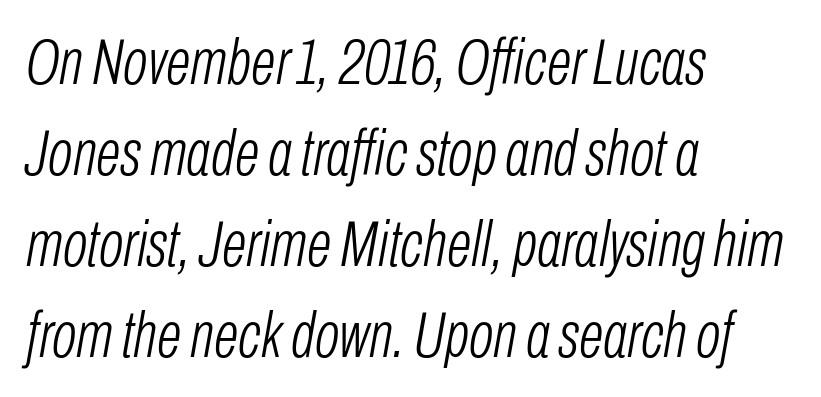
Q: Is the text bold? A: No.
Q: Is the text italic (slanted)? A: Yes, it leans right by about 10 degrees.
Q: Is the text underlined? A: No.
Q: How is the paragraph aligned? A: Left-aligned.
Q: Is the spacing between letters normal or unusually wide? A: Normal.
Q: Is the spacing between lines tight, normal or loose? A: Normal.
Q: Width (condensed, normal, or wide)? A: Condensed.
Q: Stroke contrast? A: Low.
Q: x-height? A: Medium.
Q: Monospaced? A: No.
